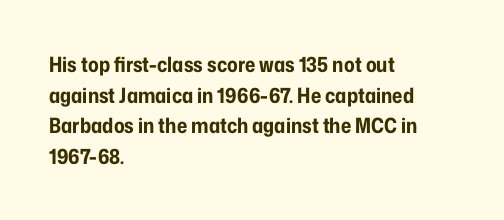
Glyph-to-glyph distance matches everyday printed text. If you drew a line through each stem, it would be perfectly vertical. Horizontal bands of white between lines are of average thickness. Type without underlining. The glyphs have the mass of a bold cut.
